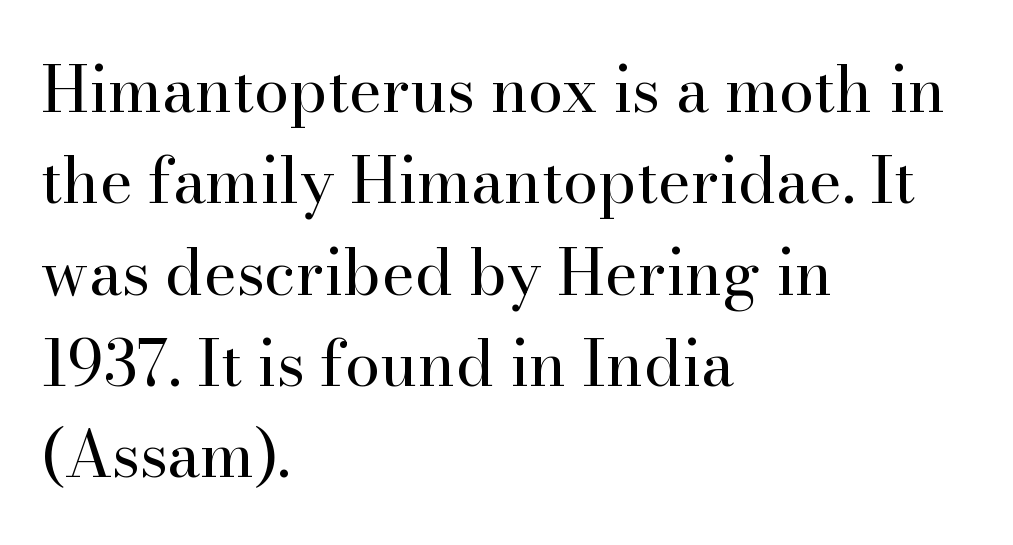
The image shows 63 px regular-weight serif type, upright; set left-aligned, normal line spacing (1.45x), normal letter spacing, not underlined; high stroke contrast and a small x-height.
